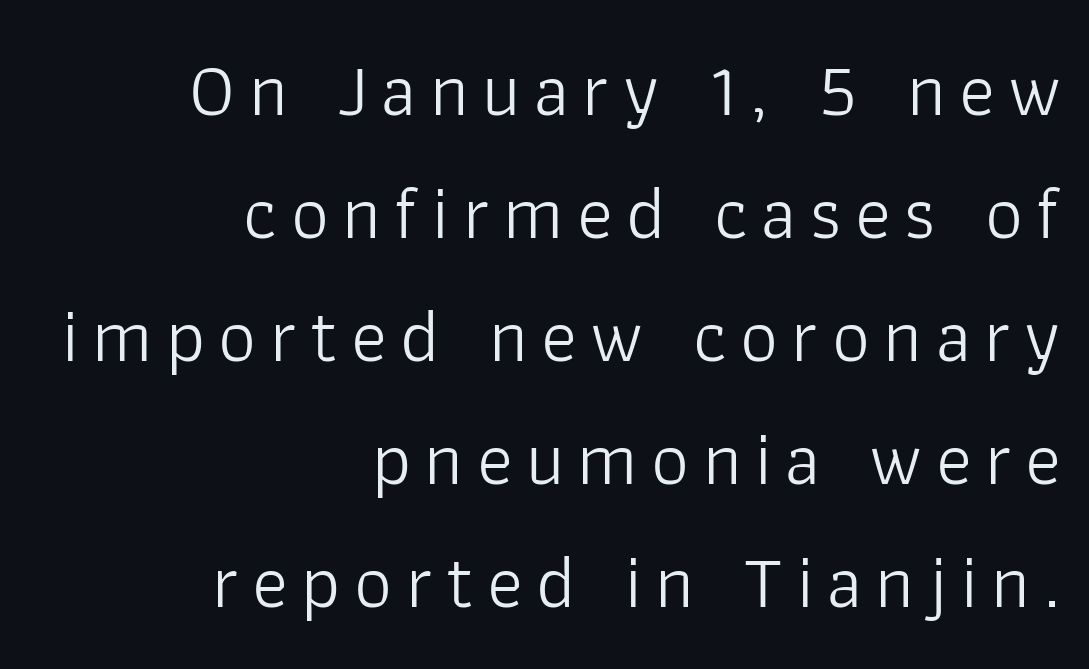
Q: Is the text bold? A: No.
Q: Is the text italic (slanted)? A: No, it is upright.
Q: Is the typeface a serif or a sans-serif typeface? A: Sans-serif.
Q: Is the text underlined? A: No.
Q: How is the paragraph aligned? A: Right-aligned.
Q: Is the spacing between lines tight, normal or loose? A: Normal.
Q: Width (condensed, normal, or wide)? A: Normal.
Q: Stroke contrast? A: Low.
Q: x-height? A: Medium.
Q: Monospaced? A: No.
